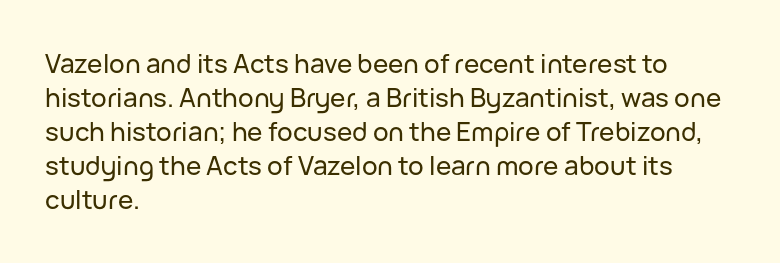
Q: Is the text italic (slanted)? A: No, it is upright.
Q: Is the text underlined? A: No.
Q: How is the paragraph aligned? A: Left-aligned.
Q: Is the spacing between letters normal or unusually wide? A: Normal.
Q: Is the spacing between lines tight, normal or loose? A: Normal.
